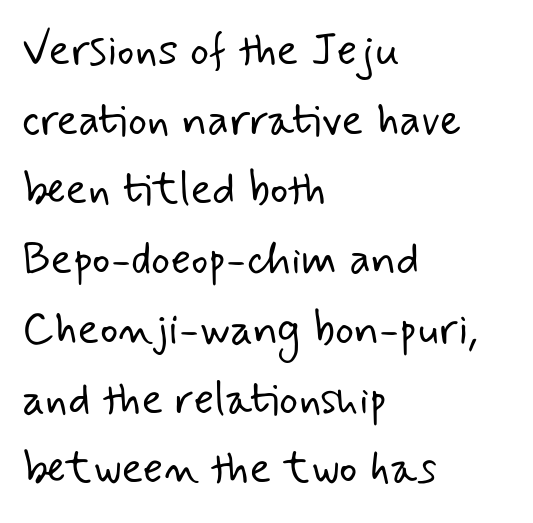
Q: Is the text bold? A: No.
Q: Is the typeface a serif or a sans-serif typeface? A: Sans-serif.
Q: Is the text underlined? A: No.
Q: How is the paragraph aligned? A: Left-aligned.
Q: Is the spacing between letters normal or unusually wide? A: Normal.
Q: Is the spacing between lines tight, normal or loose? A: Normal.
Q: Width (condensed, normal, or wide)? A: Normal.
Q: Stroke contrast? A: Low.
Q: x-height? A: Small.
Q: Monospaced? A: No.
